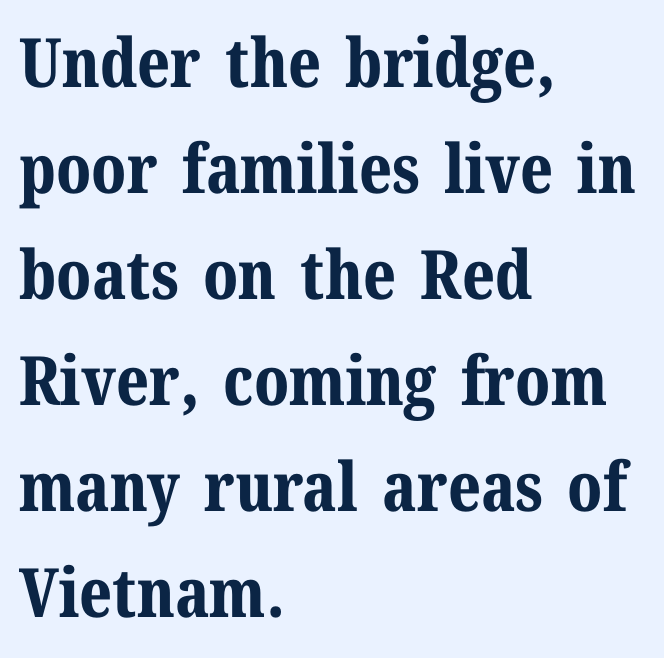
The image shows 68 px bold serif type, upright; set left-aligned, normal line spacing (1.56x), normal letter spacing, not underlined; medium stroke contrast and a medium x-height.
